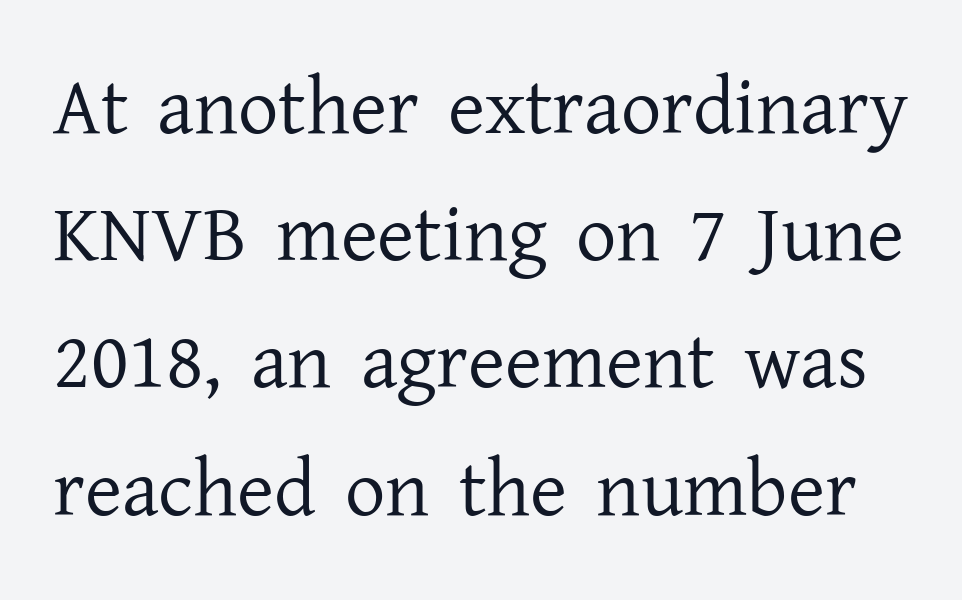
{"serif": "yes", "italic": "no", "bold": "no", "weight": "regular", "width": "normal", "stroke_contrast": "low", "x_height": "medium", "monospaced": "no", "underline": "no", "line_spacing": "normal", "line_spacing_ratio": 1.59, "letter_spacing": "normal", "letter_spacing_em": 0.0, "glyph_px": 80}
